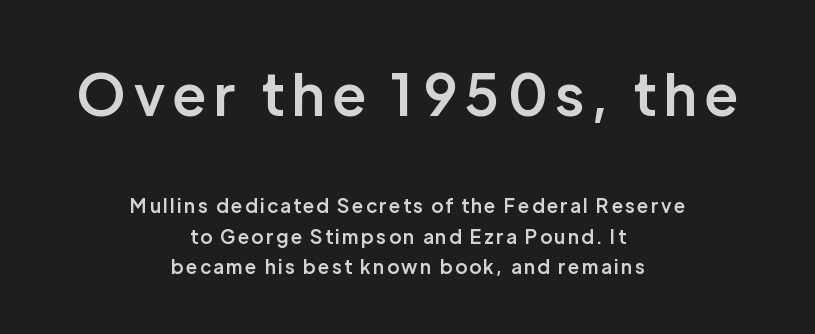
{"serif": "no", "italic": "no", "bold": "semi", "weight": "semibold", "width": "normal", "stroke_contrast": "low", "x_height": "medium", "monospaced": "no", "underline": "no", "align": "center", "line_spacing": "normal", "line_spacing_ratio": 1.62, "larger_block": "first", "size_ratio": 3.0, "glyph_px": 57}
